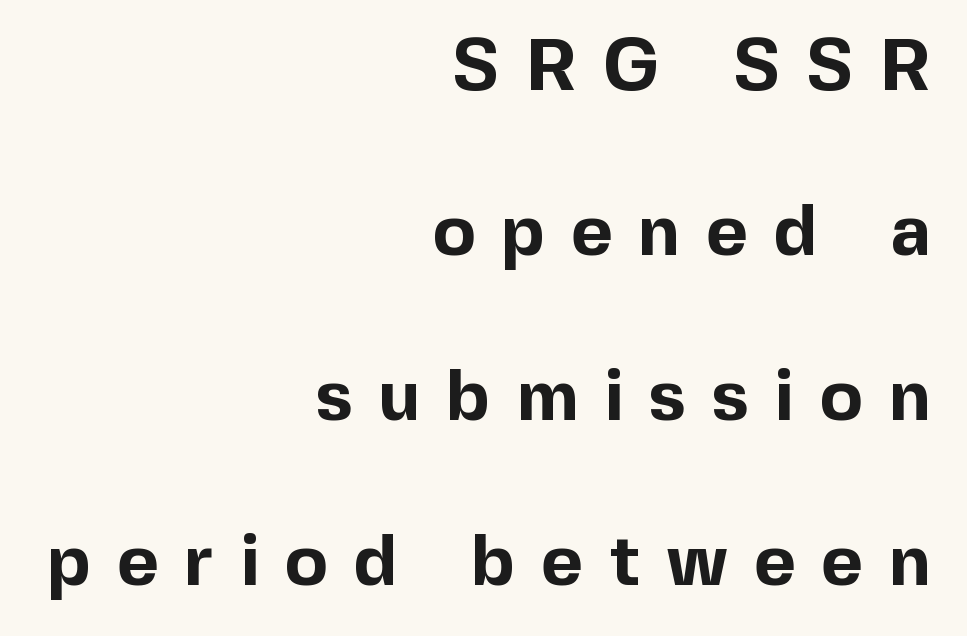
The image shows 72 px bold sans-serif type, upright; set right-aligned, loose line spacing (2.29x), unusually wide letter spacing (+0.36 em), not underlined; a medium x-height.
